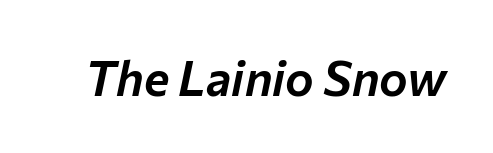
The image shows 48 px text type, italic (leaning right); set normal letter spacing, not underlined; low stroke contrast and a medium x-height.
